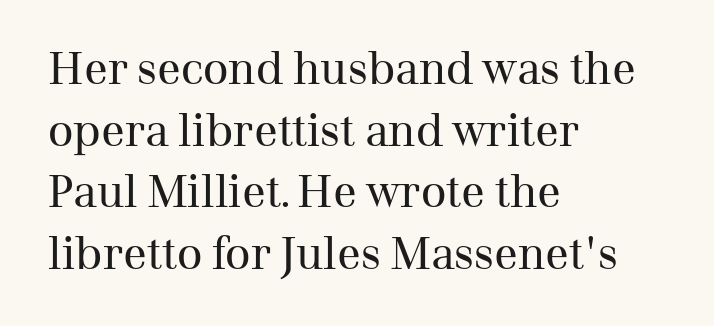
The words here are not underlined. The passage shown stacks its lines at a standard gap. Posture: straight, roman, zero tilt. The rendering anchors every line to the left-hand side.
